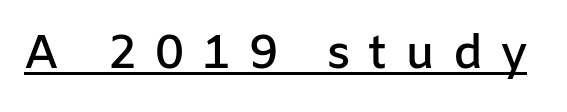
The image shows 47 px semibold sans-serif type, upright; set unusually wide letter spacing (+0.38 em), underlined; low stroke contrast and a medium x-height.
